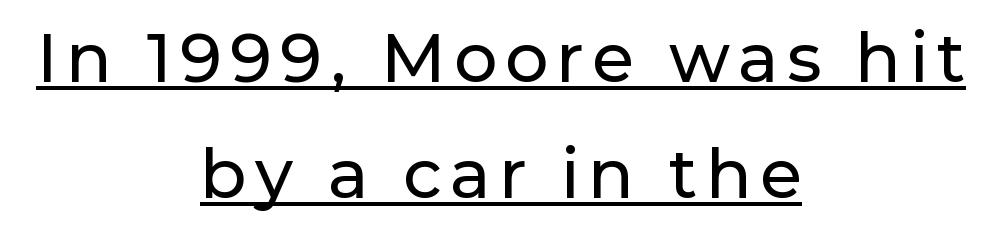
Font category for this specimen: sans-serif. The face used here is proportionally spaced, like ordinary book or web type. The glyphs are accompanied by a horizontal stroke just below them. Every stem runs plumb, perpendicular to the baseline. The space between consecutive lines is moderate.
